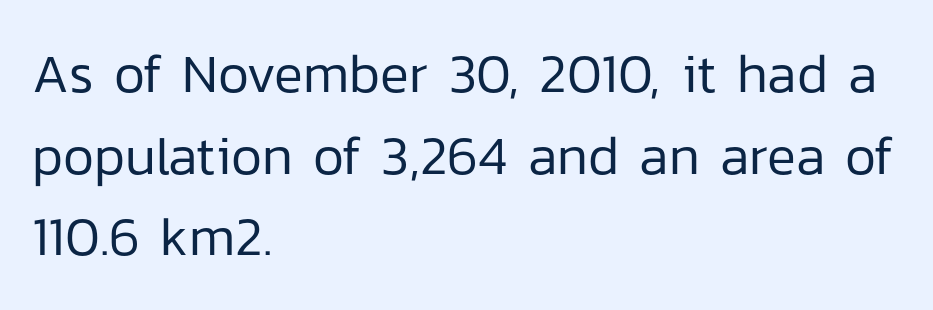
The image shows 54 px regular-weight sans-serif type, upright; set left-aligned, normal line spacing (1.51x), normal letter spacing, not underlined; low stroke contrast and a medium x-height.
